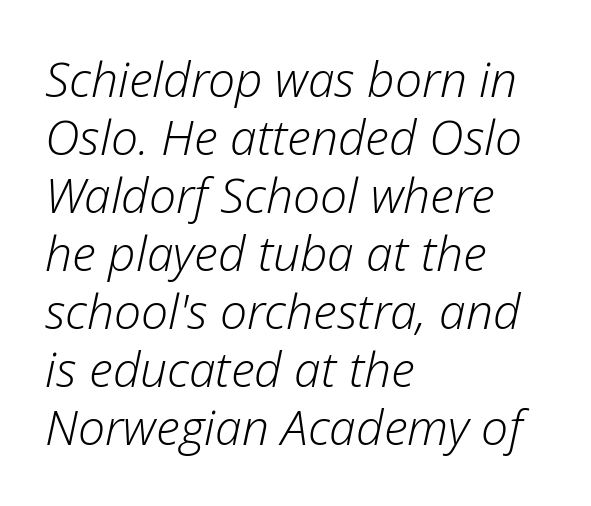
{"italic": "yes", "lean": "right", "slant_degrees": 12, "bold": "no", "weight": "light", "width": "normal", "stroke_contrast": "low", "x_height": "medium", "monospaced": "no", "underline": "no", "align": "left", "line_spacing_ratio": 1.21, "letter_spacing": "normal", "letter_spacing_em": 0.0, "glyph_px": 48}
